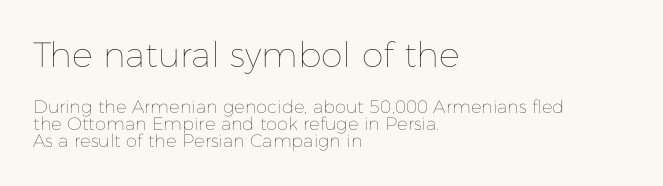
The image shows 35 px thin type, upright; set left-aligned, tight line spacing (0.96x), normal letter spacing, not underlined; the first (top) block is 1.94x larger; low stroke contrast and a medium x-height.
